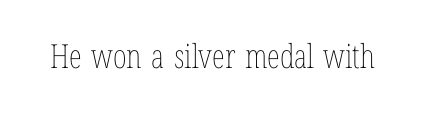
Is this a fixed-width face? No — the glyphs have proportional, varying widths. Upright lettering throughout. Is the type heavy? It reads as light-to-regular instead. Letter spacing: default. The space directly below the letters is spotless.
